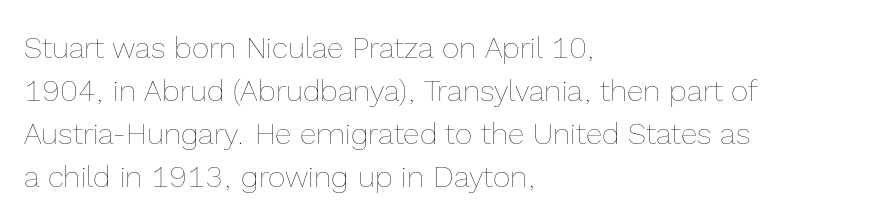
The image shows 30 px thin type, upright; set left-aligned, normal line spacing (1.43x), normal letter spacing, not underlined; a medium x-height.
